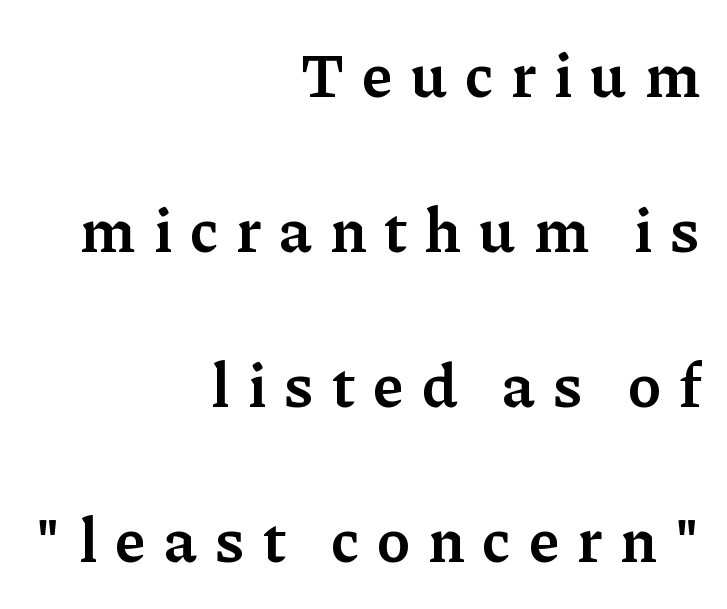
The image shows 63 px semibold serif type, upright; set right-aligned, loose line spacing (2.46x), unusually wide letter spacing (+0.29 em), not underlined; low stroke contrast and a medium x-height.
